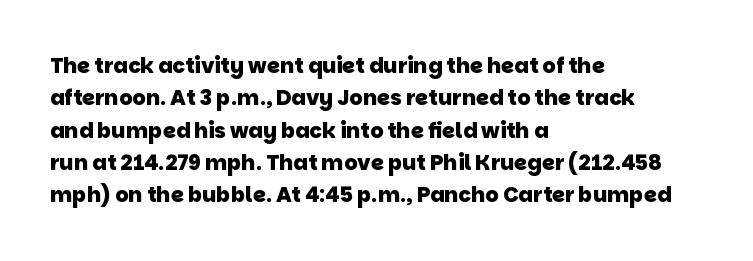
The image shows 21 px bold type; set left-aligned, normal line spacing (1.54x), normal letter spacing, not underlined.
